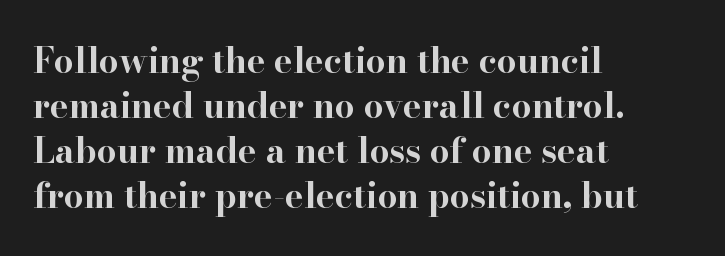
Q: Is the text bold? A: Yes.
Q: Is the text italic (slanted)? A: No, it is upright.
Q: Is the typeface a serif or a sans-serif typeface? A: Serif.
Q: Is the text underlined? A: No.
Q: How is the paragraph aligned? A: Left-aligned.
Q: Is the spacing between letters normal or unusually wide? A: Normal.
Q: Is the spacing between lines tight, normal or loose? A: Normal.
Q: Width (condensed, normal, or wide)? A: Wide.
Q: Stroke contrast? A: High.
Q: x-height? A: Small.
Q: Monospaced? A: No.
